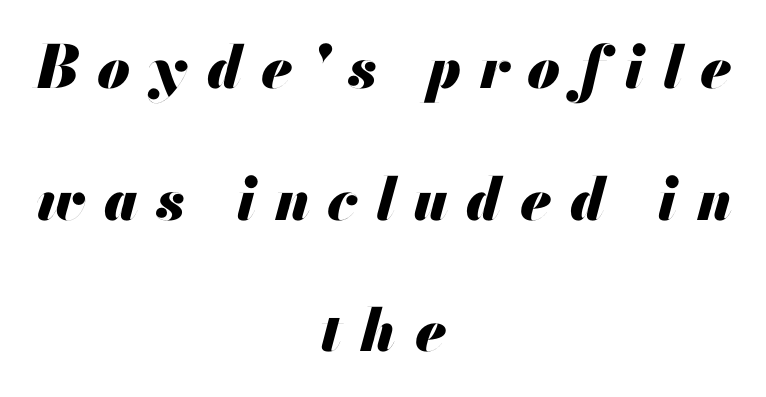
Q: Is the text bold? A: Yes.
Q: Is the text italic (slanted)? A: Yes, it leans right by about 13 degrees.
Q: Is the text underlined? A: No.
Q: How is the paragraph aligned? A: Centered.
Q: Is the spacing between letters normal or unusually wide? A: Unusually wide.
Q: Is the spacing between lines tight, normal or loose? A: Loose.
Q: Width (condensed, normal, or wide)? A: Normal.
Q: Stroke contrast? A: Medium.
Q: x-height? A: Small.
Q: Monospaced? A: No.
